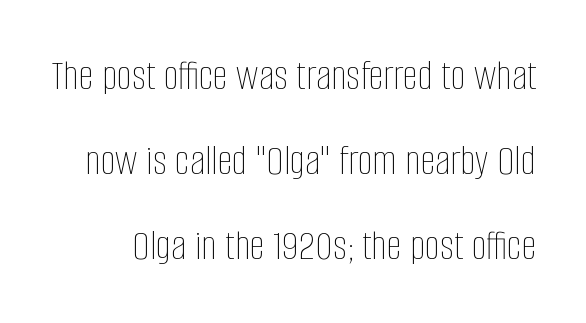
Widely set lines give the paragraph a tall, airy silhouette. Here the glyphs are tracked normally, forming tight word shapes. It's the straight-up-and-down kind of type. The glyphs are unaccompanied by any horizontal stroke below them. Proportional: the letters do not fall into vertical columns. Counters stay open thanks to moderate or lighter strokes.
